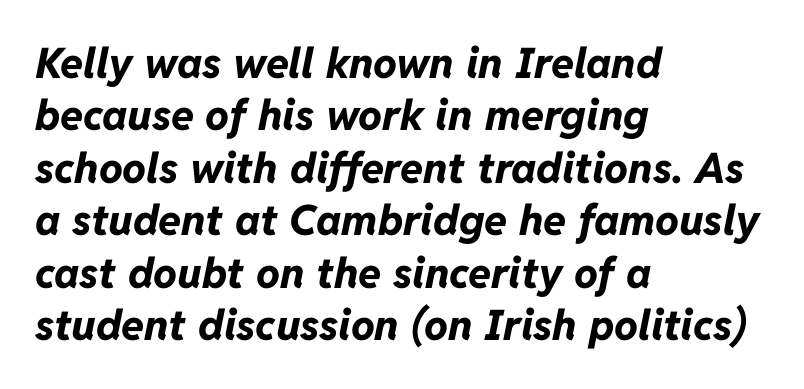
Q: Is the text bold? A: Yes.
Q: Is the text italic (slanted)? A: Yes, it leans right by about 11 degrees.
Q: Is the text underlined? A: No.
Q: How is the paragraph aligned? A: Left-aligned.
Q: Is the spacing between letters normal or unusually wide? A: Normal.
Q: Is the spacing between lines tight, normal or loose? A: Normal.
Q: Width (condensed, normal, or wide)? A: Normal.
Q: Stroke contrast? A: Low.
Q: x-height? A: Medium.
Q: Monospaced? A: No.
